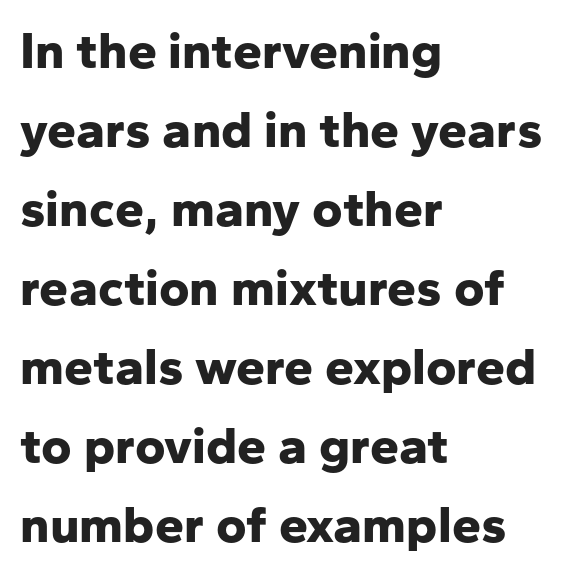
The image shows 52 px bold sans-serif type, upright; set left-aligned, normal line spacing (1.52x), normal letter spacing, not underlined; low stroke contrast and a medium x-height.
